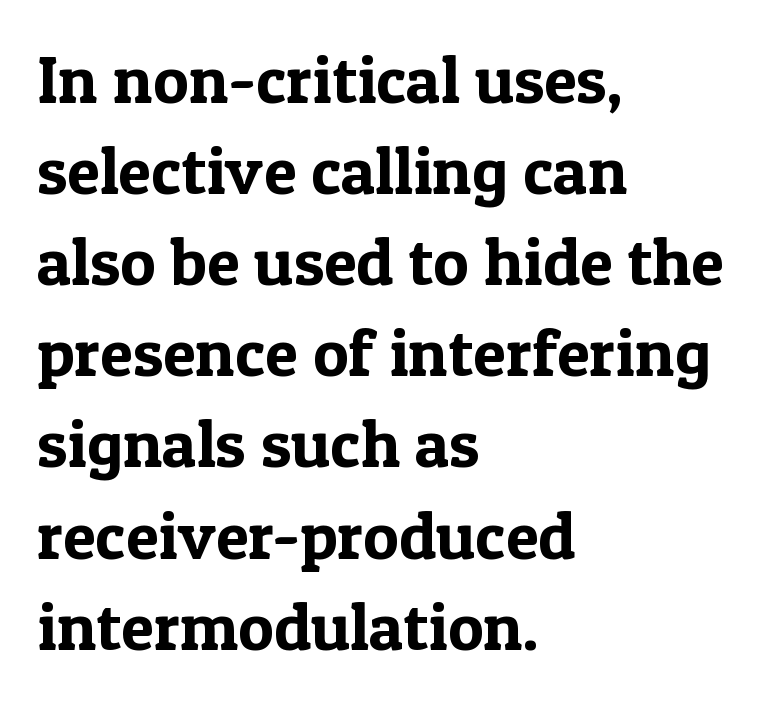
Q: Is the text italic (slanted)? A: No, it is upright.
Q: Is the typeface a serif or a sans-serif typeface? A: Serif.
Q: Is the text underlined? A: No.
Q: How is the paragraph aligned? A: Left-aligned.
Q: Is the spacing between letters normal or unusually wide? A: Normal.
Q: Is the spacing between lines tight, normal or loose? A: Normal.
Q: Width (condensed, normal, or wide)? A: Normal.
Q: x-height? A: Medium.
Q: Monospaced? A: No.
